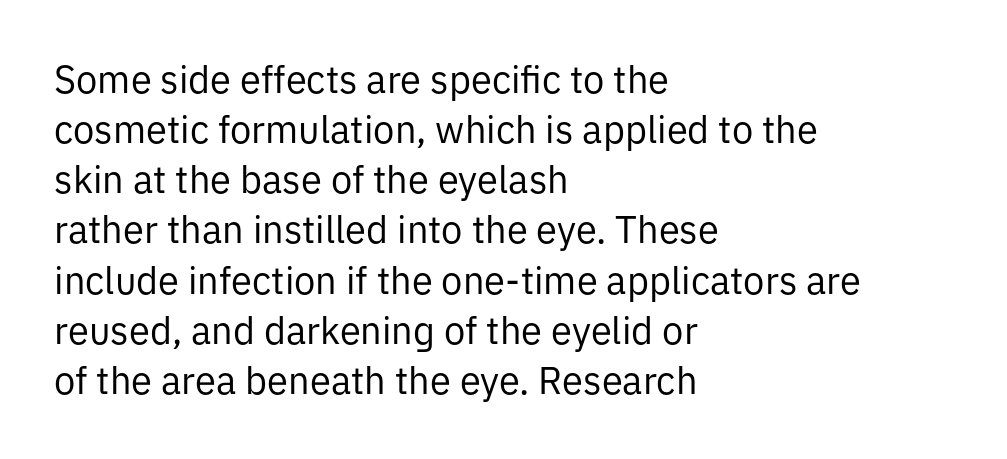
What kind of face is this? One without serifs — a sans. The typesetting does not lean heavy: it is not bold. Alignment: flush left. You could not count columns in this text — the font is proportionally spaced. Successive baselines arrive at the customary interval.
